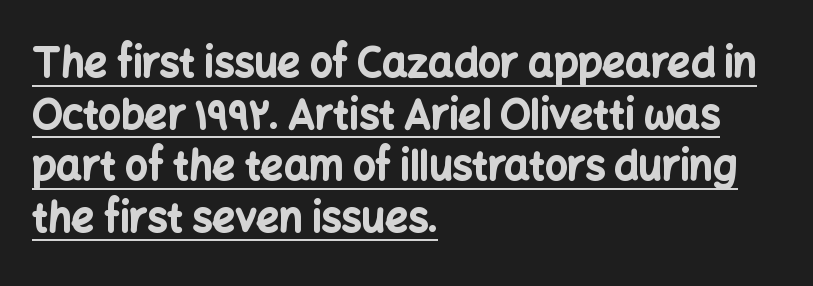
Q: Is the text bold? A: Yes.
Q: Is the text italic (slanted)? A: No, it is upright.
Q: Is the typeface a serif or a sans-serif typeface? A: Sans-serif.
Q: Is the text underlined? A: Yes.
Q: How is the paragraph aligned? A: Left-aligned.
Q: Is the spacing between letters normal or unusually wide? A: Normal.
Q: Is the spacing between lines tight, normal or loose? A: Normal.
Q: Width (condensed, normal, or wide)? A: Normal.
Q: Stroke contrast? A: Low.
Q: x-height? A: Medium.
Q: Monospaced? A: No.
